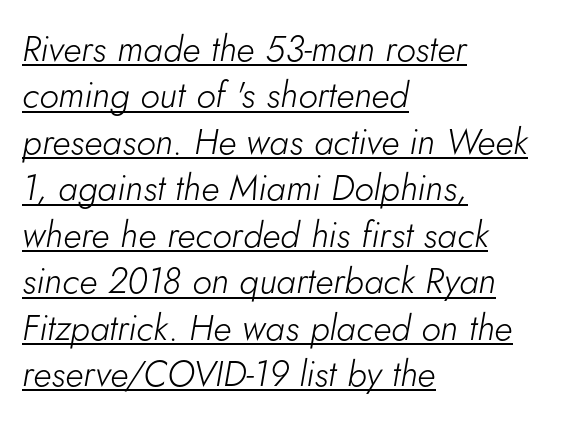
The weight would be labelled regular, book, light, or lighter still. A continuous stroke trails under the words, as in a hyperlink. The text block is weighted toward the left margin, trailing off unevenly rightward. These lines are rendered in a variable-pitch font.
